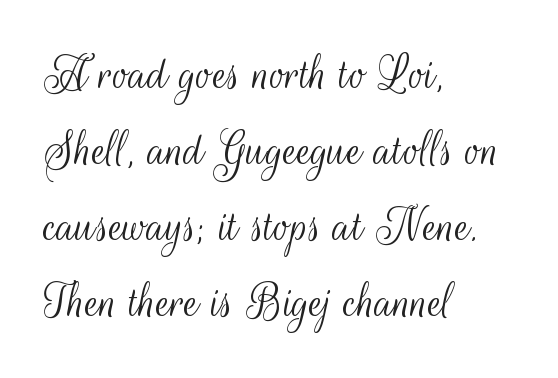
{"serif": "no", "bold": "no", "weight": "light", "width": "condensed", "stroke_contrast": "medium", "x_height": "small", "monospaced": "no", "underline": "no", "align": "left", "line_spacing": "normal", "line_spacing_ratio": 1.46, "letter_spacing": "normal", "letter_spacing_em": 0.0, "glyph_px": 52}
